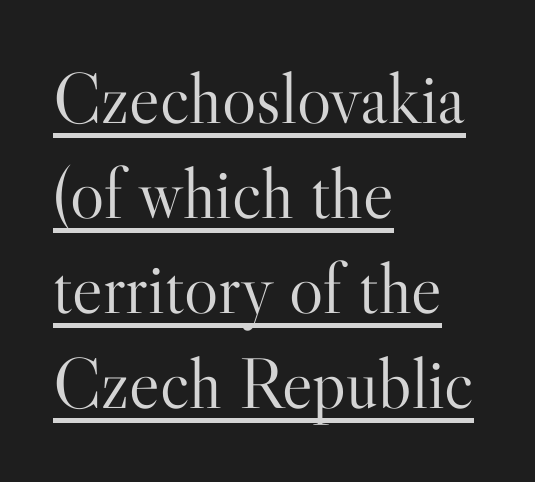
The image shows 72 px light serif type, upright; set left-aligned, normal line spacing (1.32x), normal letter spacing, underlined; high stroke contrast and a small x-height.
